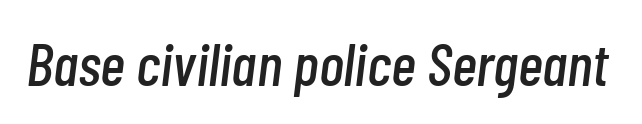
The image shows 60 px condensed type, italic (leaning right); set normal letter spacing, not underlined; low stroke contrast and a medium x-height.
